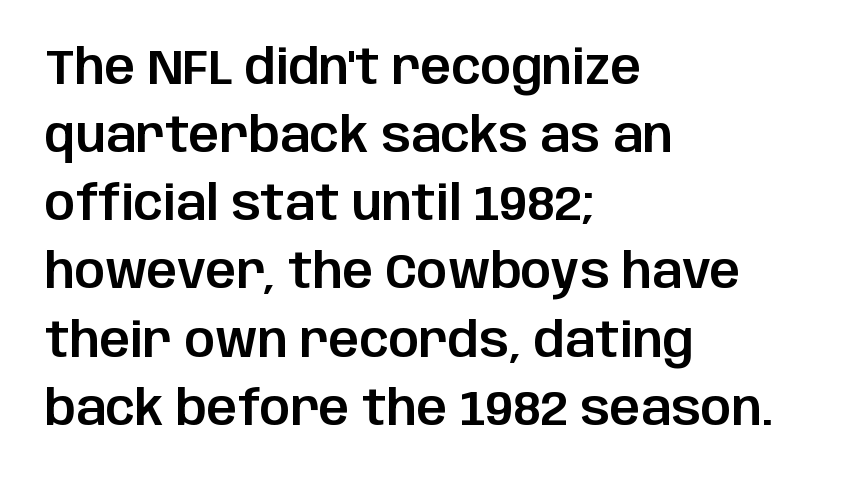
{"serif": "no", "italic": "no", "width": "normal", "stroke_contrast": "low", "x_height": "large", "monospaced": "no", "underline": "no", "align": "left", "line_spacing": "normal", "line_spacing_ratio": 1.42, "letter_spacing": "normal", "letter_spacing_em": 0.0, "glyph_px": 48}
